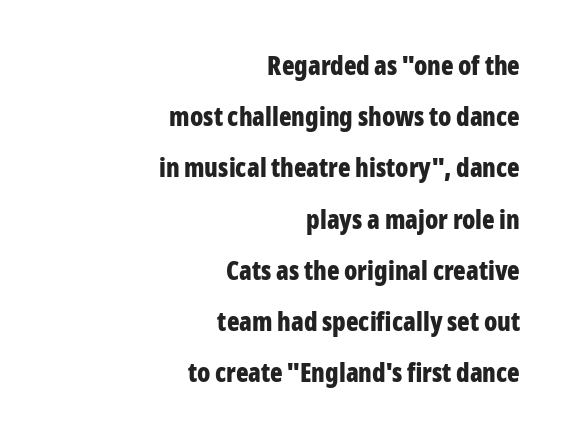
The image shows 26 px bold type, upright; set right-aligned, loose line spacing (1.97x), normal letter spacing, not underlined.
